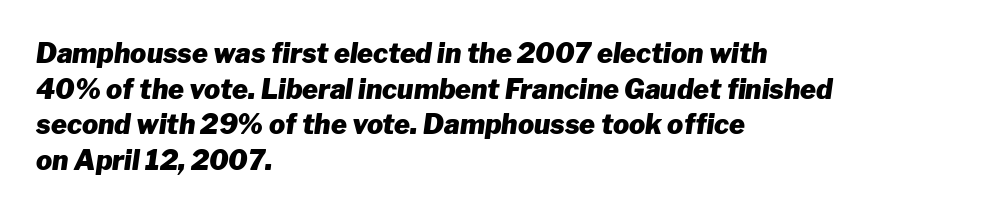
Q: Is the text bold? A: Yes.
Q: Is the text italic (slanted)? A: Yes, it leans right by about 8 degrees.
Q: Is the text underlined? A: No.
Q: How is the paragraph aligned? A: Left-aligned.
Q: Is the spacing between letters normal or unusually wide? A: Normal.
Q: Is the spacing between lines tight, normal or loose? A: Normal.
